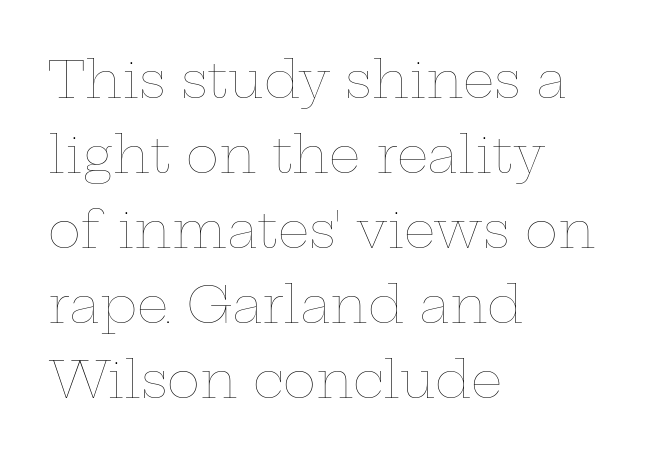
Does the copy run flush right? No — it runs flush left. Letter spacing: default. Notice how descenders clear the ascenders below comfortably — that's standard leading. Has an underline been added? It has not. A roman cut, with each character standing at attention.
